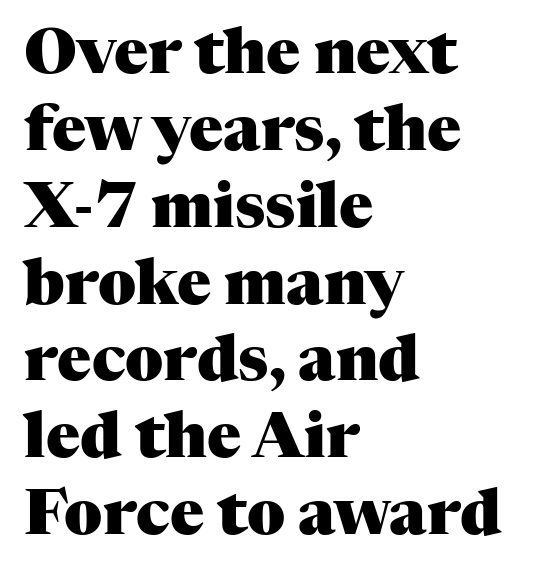
{"serif": "yes", "italic": "no", "bold": "yes", "weight": "heavy", "width": "normal", "stroke_contrast": "medium", "x_height": "medium", "monospaced": "no", "underline": "no", "align": "left", "line_spacing_ratio": 1.22, "letter_spacing": "normal", "letter_spacing_em": 0.0, "glyph_px": 63}
